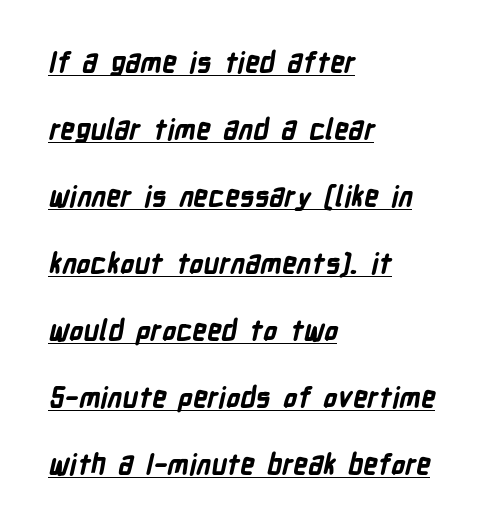
Q: Is the text bold? A: Yes.
Q: Is the typeface a serif or a sans-serif typeface? A: Sans-serif.
Q: Is the text underlined? A: Yes.
Q: How is the paragraph aligned? A: Left-aligned.
Q: Is the spacing between letters normal or unusually wide? A: Normal.
Q: Is the spacing between lines tight, normal or loose? A: Loose.
Q: Width (condensed, normal, or wide)? A: Condensed.
Q: Stroke contrast? A: Low.
Q: x-height? A: Medium.
Q: Monospaced? A: No.
